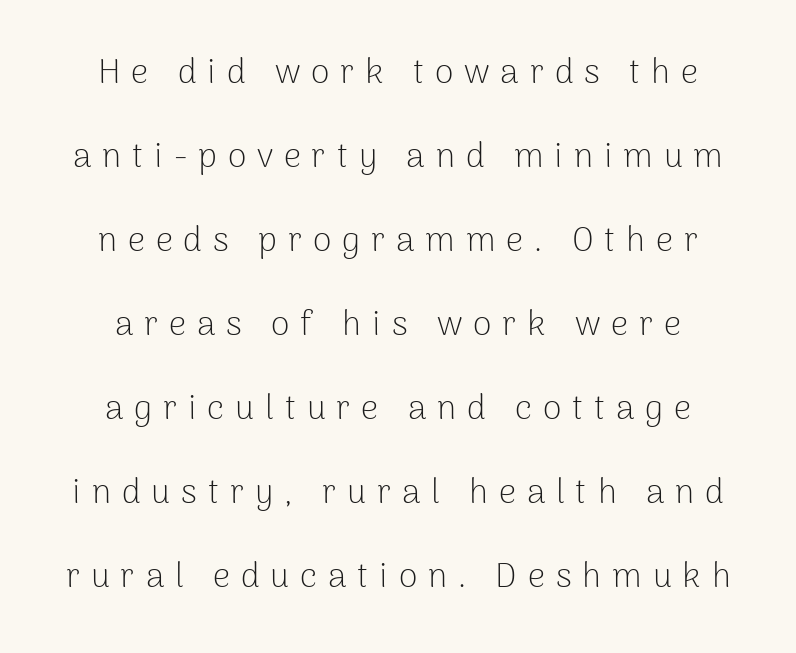
Q: Is the text bold? A: No.
Q: Is the text italic (slanted)? A: No, it is upright.
Q: Is the typeface a serif or a sans-serif typeface? A: Sans-serif.
Q: Is the text underlined? A: No.
Q: How is the paragraph aligned? A: Centered.
Q: Is the spacing between letters normal or unusually wide? A: Unusually wide.
Q: Is the spacing between lines tight, normal or loose? A: Loose.
Q: Width (condensed, normal, or wide)? A: Normal.
Q: Stroke contrast? A: Low.
Q: x-height? A: Medium.
Q: Monospaced? A: No.
